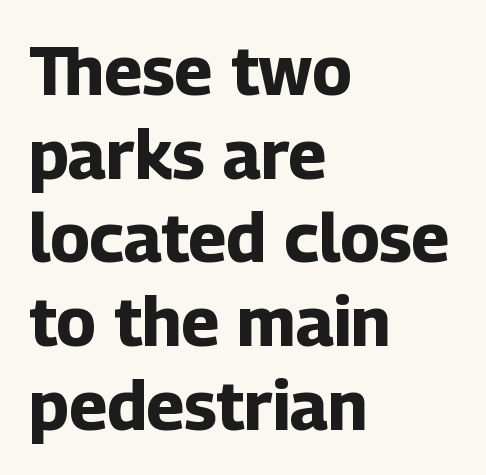
Emphasis by weight is at full strength: bold. Posture: straight, roman, zero tilt. I'd call this a sans setting — the letters go barefoot. Think of a printed novel: that variable character pitch is what you see here.
